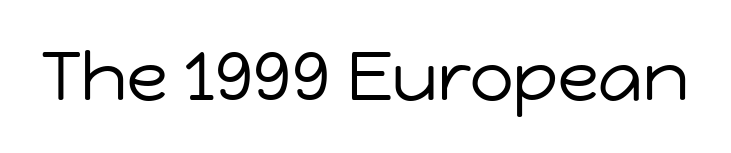
Q: Is the text bold? A: No.
Q: Is the text italic (slanted)? A: No, it is upright.
Q: Is the typeface a serif or a sans-serif typeface? A: Sans-serif.
Q: Is the text underlined? A: No.
Q: Is the spacing between letters normal or unusually wide? A: Normal.
Q: Width (condensed, normal, or wide)? A: Normal.
Q: Stroke contrast? A: Low.
Q: x-height? A: Medium.
Q: Monospaced? A: No.
